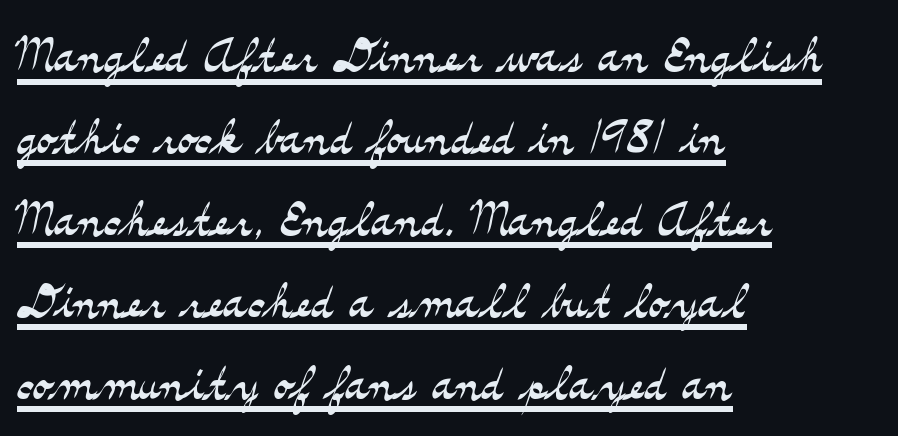
Q: Is the text bold? A: No.
Q: Is the text italic (slanted)? A: Yes.
Q: Is the typeface a serif or a sans-serif typeface? A: Serif.
Q: Is the text underlined? A: Yes.
Q: How is the paragraph aligned? A: Left-aligned.
Q: Is the spacing between letters normal or unusually wide? A: Normal.
Q: Is the spacing between lines tight, normal or loose? A: Normal.
Q: Width (condensed, normal, or wide)? A: Wide.
Q: Stroke contrast? A: Medium.
Q: x-height? A: Small.
Q: Monospaced? A: No.
